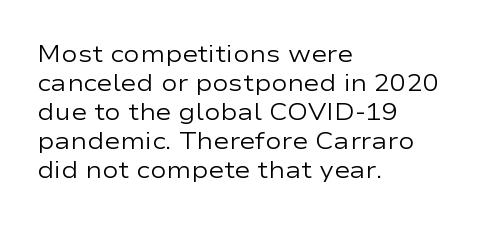
The image shows 24 px text type, upright; set left-aligned, line spacing 1.21x, normal letter spacing, not underlined.
